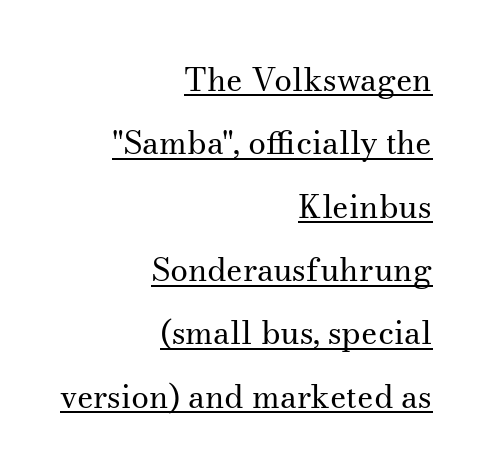
Little horizontal feet cap the strokes, marking this as serif type. You can tell it's not italic because the verticals are truly vertical. This rendering features underlined lettering. A typesetter would call this zero additional tracking. Leading: increased.
